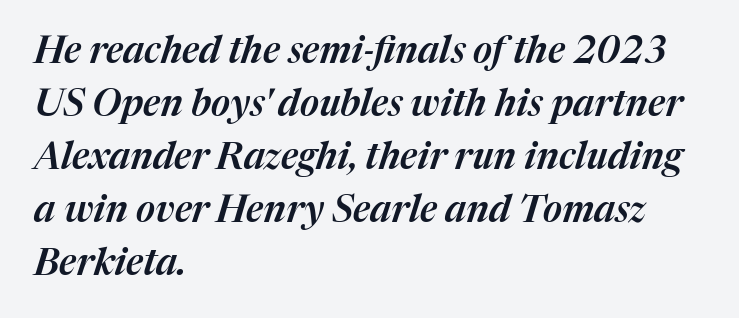
Italic: yes, the glyphs are oblique. Horizontally, the lines are justified to the leading edge only. The letters advance in unequal steps, a hallmark of proportional type. Leading matches the norm, producing a regular column. Any mark beneath the type? The region is blank.
